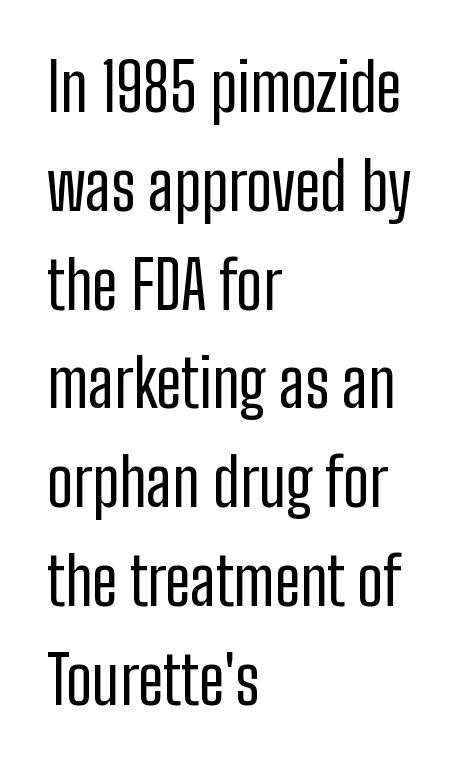
The words here are not underlined. The glyphs in this specimen are sans serif. No italicization has been applied; the sample stays upright. The rendering anchors every line to the left-hand side.
